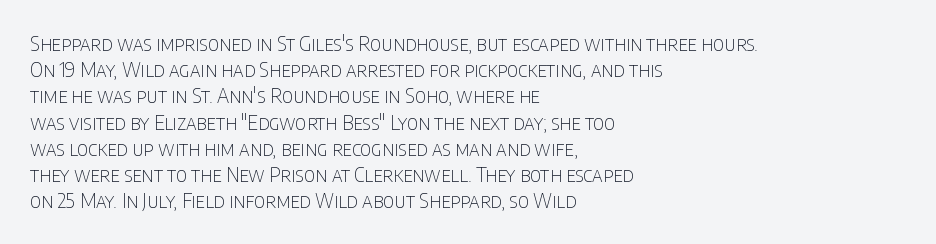
{"italic": "no", "bold": "no", "underline": "no", "align": "left", "line_spacing": "normal", "line_spacing_ratio": 1.31, "letter_spacing": "normal", "letter_spacing_em": 0.0, "glyph_px": 20}
